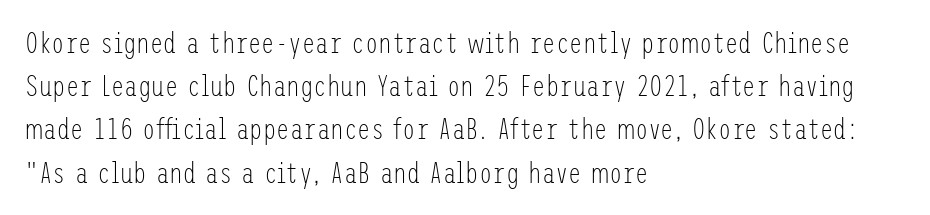
The font's upright variant was chosen for this text. The font sits on the lighter half of the weight spectrum, regular included. This sample uses a sans-serif face. Check under the words: just untouched page. Where is the straight margin? On the left.
